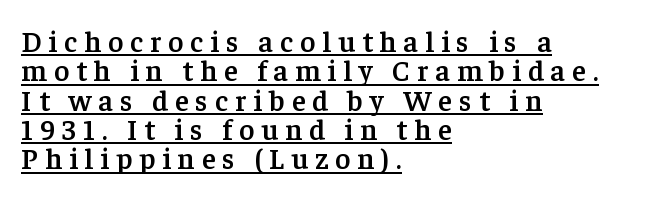
The image shows 29 px semibold serif type, upright; set left-aligned, tight line spacing (1.01x), unusually wide letter spacing (+0.24 em), underlined; low stroke contrast and a medium x-height.
